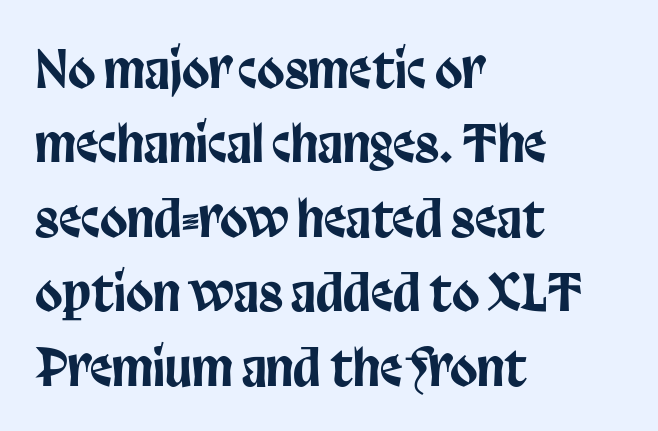
{"serif": "no", "italic": "no", "width": "condensed", "stroke_contrast": "low", "x_height": "large", "monospaced": "no", "underline": "no", "align": "left", "line_spacing": "normal", "line_spacing_ratio": 1.49, "letter_spacing": "normal", "letter_spacing_em": 0.0, "glyph_px": 50}
